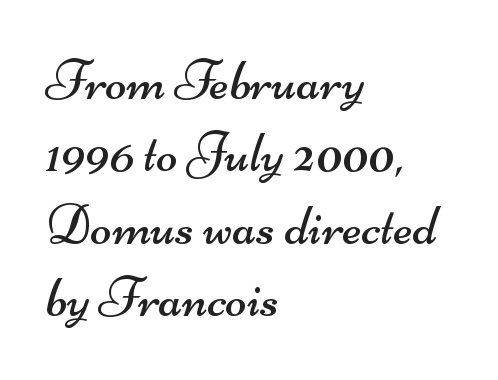
The image shows 57 px regular-weight, wide sans-serif type; set left-aligned, normal line spacing (1.27x), normal letter spacing, not underlined; medium stroke contrast and a small x-height.
